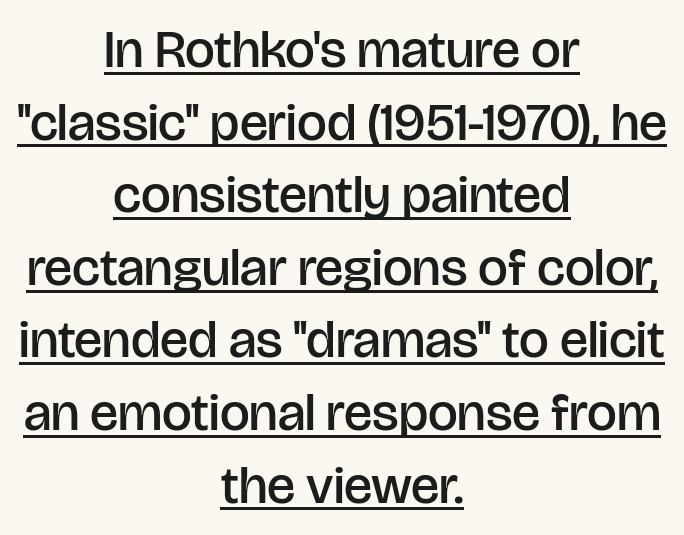
{"serif": "no", "italic": "no", "bold": "semi", "weight": "semibold", "width": "normal", "stroke_contrast": "low", "x_height": "large", "monospaced": "no", "underline": "yes", "align": "center", "line_spacing": "normal", "line_spacing_ratio": 1.37, "letter_spacing": "normal", "letter_spacing_em": 0.0, "glyph_px": 53}
